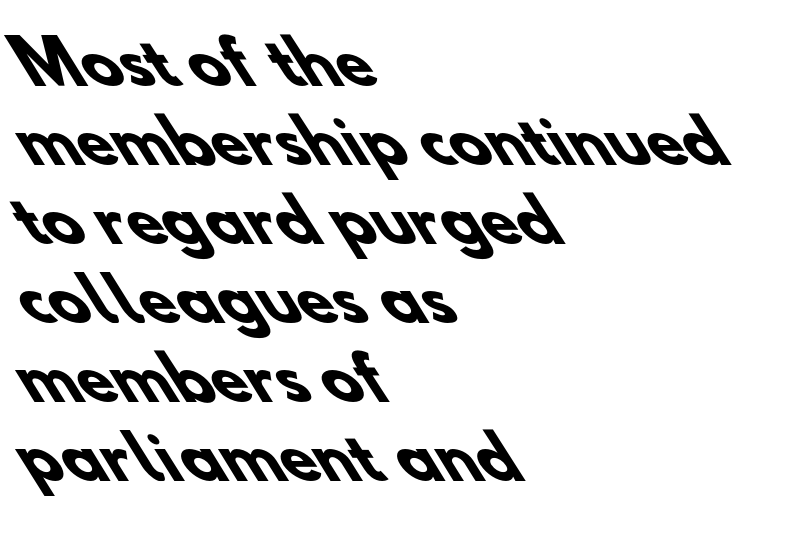
The image shows 59 px heavy sans-serif type; set left-aligned, normal line spacing (1.34x), normal letter spacing, not underlined; low stroke contrast and a small x-height.
